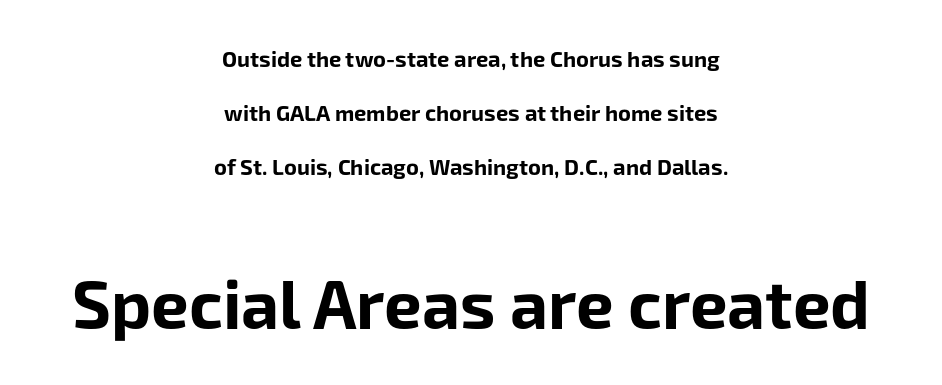
{"serif": "no", "italic": "no", "bold": "yes", "weight": "bold", "width": "normal", "stroke_contrast": "low", "x_height": "medium", "monospaced": "no", "underline": "no", "align": "center", "line_spacing": "loose", "line_spacing_ratio": 2.46, "letter_spacing": "normal", "letter_spacing_em": 0.0, "larger_block": "second", "size_ratio": 3.05, "glyph_px": 67}
